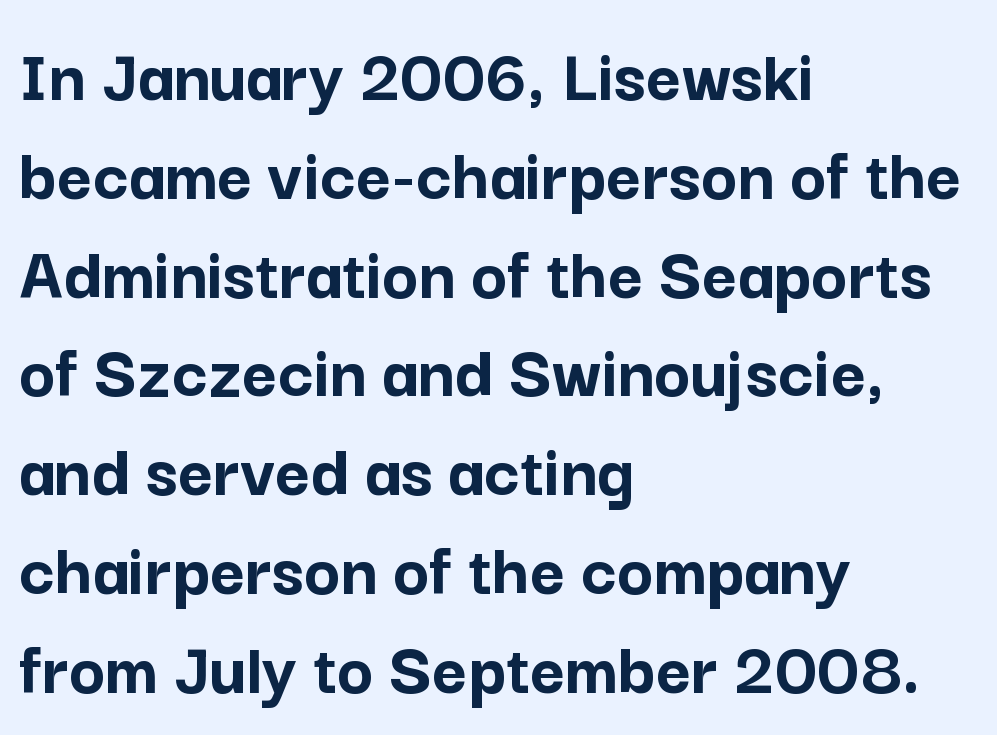
Q: Is the text bold? A: Yes.
Q: Is the text italic (slanted)? A: No, it is upright.
Q: Is the typeface a serif or a sans-serif typeface? A: Sans-serif.
Q: Is the text underlined? A: No.
Q: How is the paragraph aligned? A: Left-aligned.
Q: Is the spacing between letters normal or unusually wide? A: Normal.
Q: Is the spacing between lines tight, normal or loose? A: Normal.
Q: Width (condensed, normal, or wide)? A: Normal.
Q: Stroke contrast? A: Low.
Q: x-height? A: Medium.
Q: Monospaced? A: No.
